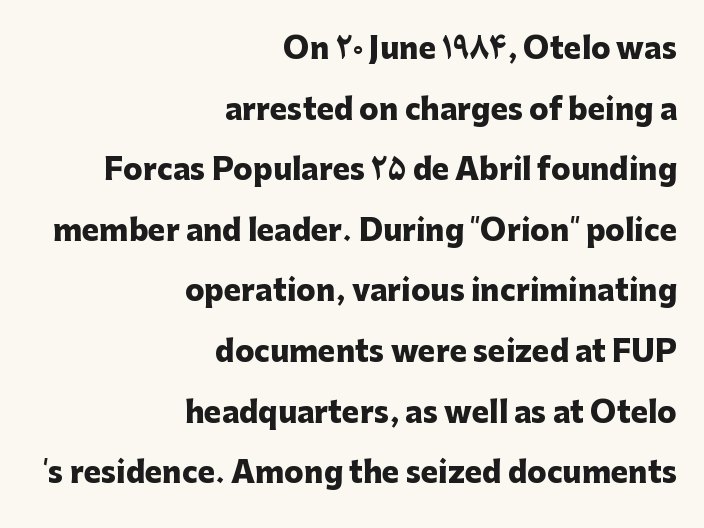
The image shows 29 px heavy sans-serif type, upright; set right-aligned, loose line spacing (2.09x), normal letter spacing, not underlined; low stroke contrast and a medium x-height.
